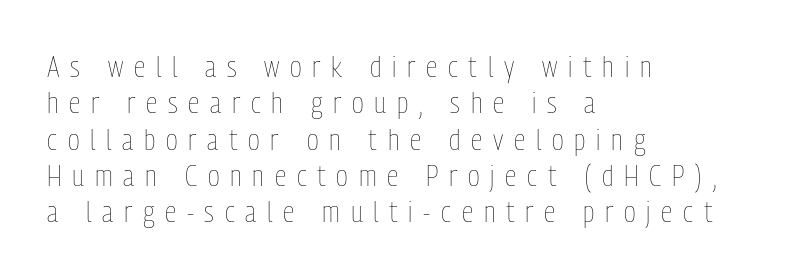
The image shows 30 px thin, condensed type, upright; set left-aligned, line spacing 1.21x, unusually wide letter spacing (+0.36 em), not underlined; low stroke contrast and a medium x-height.
